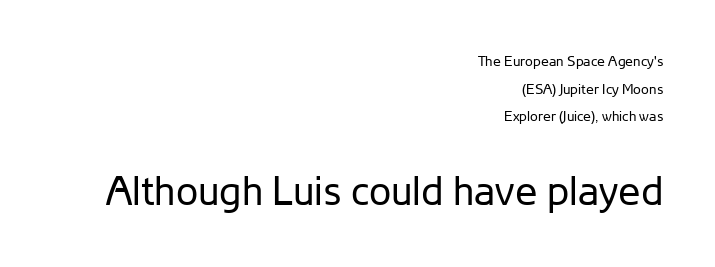
Q: Is the text bold? A: No.
Q: Is the text italic (slanted)? A: No, it is upright.
Q: Is the typeface a serif or a sans-serif typeface? A: Sans-serif.
Q: Is the text underlined? A: No.
Q: How is the paragraph aligned? A: Right-aligned.
Q: Is the spacing between letters normal or unusually wide? A: Normal.
Q: Is the spacing between lines tight, normal or loose? A: Loose.
Q: Which block of text is set in a larger size, the first (top) or the second (bottom)? A: The second (bottom) one.
Q: Width (condensed, normal, or wide)? A: Normal.
Q: Stroke contrast? A: Low.
Q: x-height? A: Medium.
Q: Monospaced? A: No.
